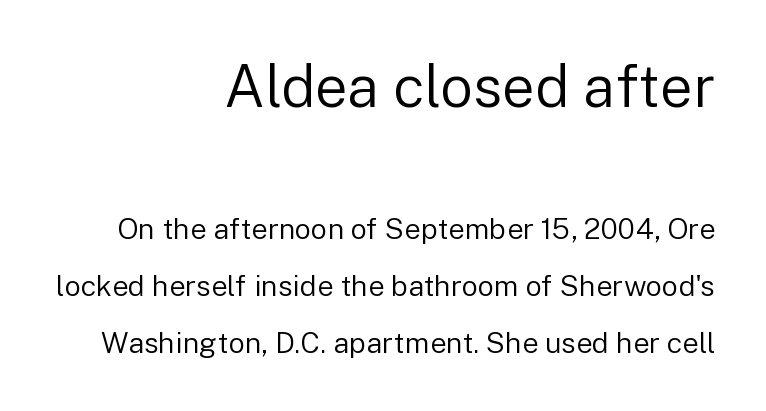
The image shows 58 px regular-weight sans-serif type, upright; set right-aligned, loose line spacing (1.96x), normal letter spacing, not underlined; the first (top) block is 2.0x larger; low stroke contrast and a medium x-height.
